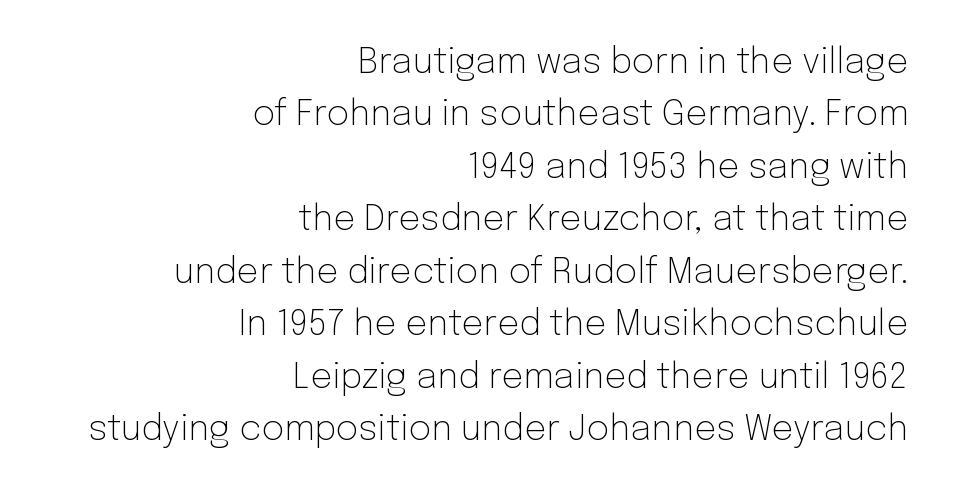
{"serif": "no", "italic": "no", "bold": "no", "weight": "light", "width": "normal", "stroke_contrast": "low", "x_height": "medium", "monospaced": "no", "underline": "no", "align": "right", "line_spacing": "normal", "line_spacing_ratio": 1.5, "letter_spacing": "normal", "letter_spacing_em": 0.0, "glyph_px": 35}
